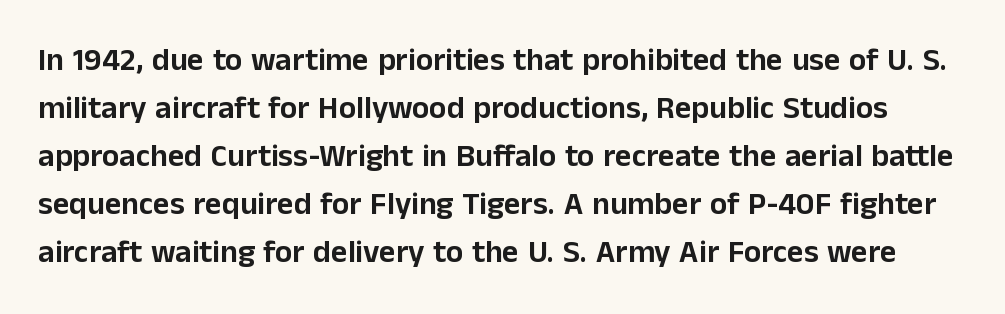
Q: Is the text italic (slanted)? A: No, it is upright.
Q: Is the typeface a serif or a sans-serif typeface? A: Sans-serif.
Q: Is the text underlined? A: No.
Q: Is the spacing between letters normal or unusually wide? A: Normal.
Q: Is the spacing between lines tight, normal or loose? A: Normal.
Q: Width (condensed, normal, or wide)? A: Normal.
Q: Stroke contrast? A: Low.
Q: x-height? A: Medium.
Q: Monospaced? A: No.
